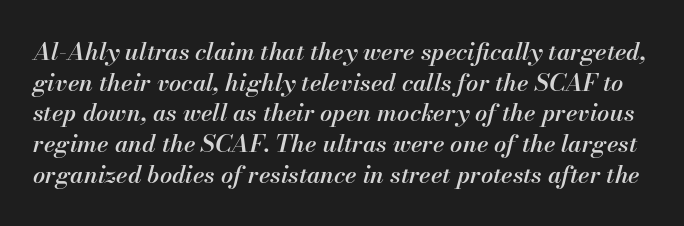
{"italic": "yes", "lean": "right", "slant_degrees": 13, "bold": "semi", "underline": "no", "line_spacing": "normal", "line_spacing_ratio": 1.28, "letter_spacing": "normal", "letter_spacing_em": 0.0, "glyph_px": 24}
